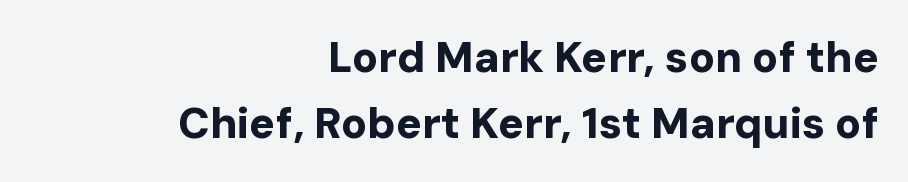
Q: Is the text bold? A: Yes.
Q: Is the text italic (slanted)? A: No, it is upright.
Q: Is the typeface a serif or a sans-serif typeface? A: Sans-serif.
Q: Is the text underlined? A: No.
Q: How is the paragraph aligned? A: Right-aligned.
Q: Is the spacing between letters normal or unusually wide? A: Normal.
Q: Is the spacing between lines tight, normal or loose? A: Normal.
Q: Width (condensed, normal, or wide)? A: Normal.
Q: Stroke contrast? A: Low.
Q: x-height? A: Medium.
Q: Monospaced? A: No.
